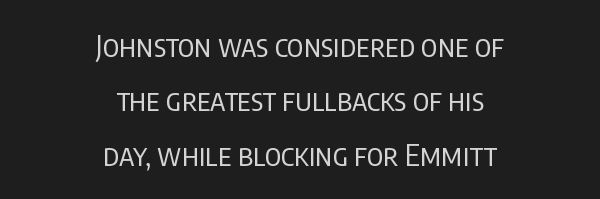
The rendering shows plain stroke endings on the letterforms — a sans-serif design. The font is comparable to plain body text, perhaps lighter. The letters advance in unequal steps, a hallmark of proportional type. Neither beginnings nor endings align; midpoints do. Unmarked baselines from the first word to the last. Standard letterfit; no display-style spreading of the glyphs.
